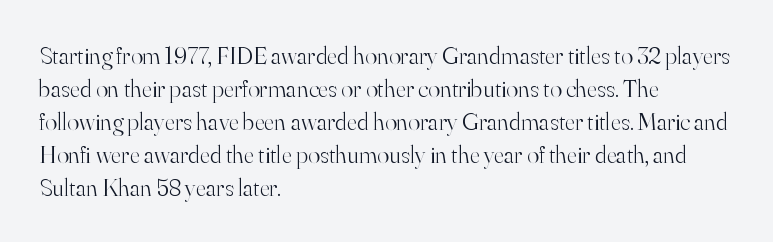
{"italic": "no", "bold": "no", "underline": "no", "align": "left", "line_spacing": "normal", "line_spacing_ratio": 1.32, "letter_spacing": "normal", "letter_spacing_em": 0.0, "glyph_px": 25}
